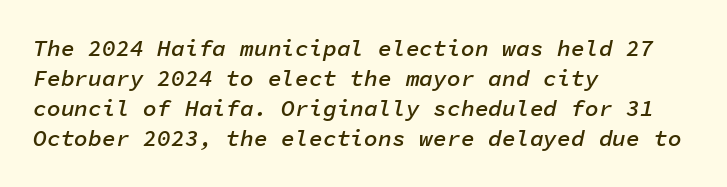
Q: Is the text bold? A: Semi-bold.
Q: Is the text italic (slanted)? A: Yes, it leans right by about 11 degrees.
Q: Is the text underlined? A: No.
Q: How is the paragraph aligned? A: Left-aligned.
Q: Is the spacing between letters normal or unusually wide? A: Normal.
Q: Is the spacing between lines tight, normal or loose? A: Normal.
